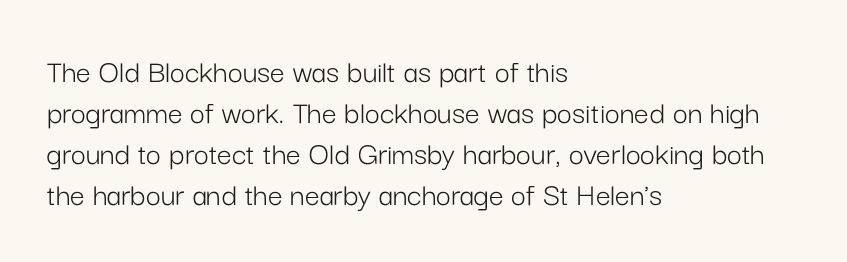
{"serif": "no", "italic": "no", "bold": "no", "weight": "light", "width": "normal", "stroke_contrast": "low", "x_height": "medium", "monospaced": "no", "underline": "no", "align": "left", "line_spacing_ratio": 1.24, "letter_spacing": "normal", "letter_spacing_em": 0.0, "glyph_px": 33}
